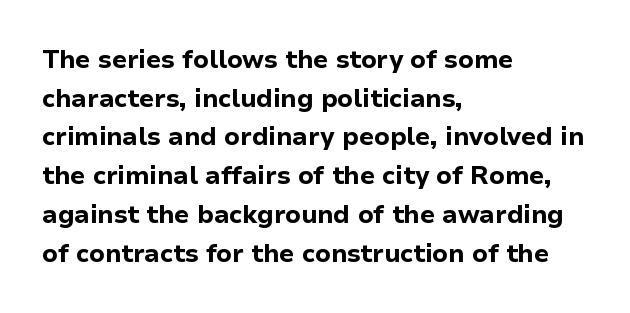
{"italic": "no", "bold": "yes", "underline": "no", "align": "left", "line_spacing": "normal", "line_spacing_ratio": 1.55, "letter_spacing": "normal", "letter_spacing_em": 0.0, "glyph_px": 25}
